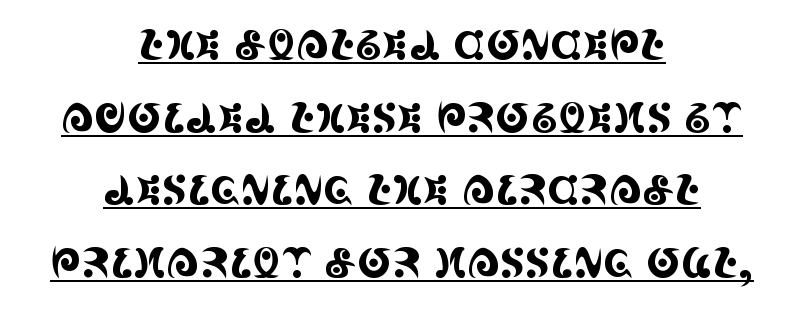
Q: Is the text italic (slanted)? A: No, it is upright.
Q: Is the typeface a serif or a sans-serif typeface? A: Serif.
Q: Is the text underlined? A: Yes.
Q: How is the paragraph aligned? A: Centered.
Q: Is the spacing between letters normal or unusually wide? A: Normal.
Q: Width (condensed, normal, or wide)? A: Condensed.
Q: x-height? A: Large.
Q: Monospaced? A: No.
